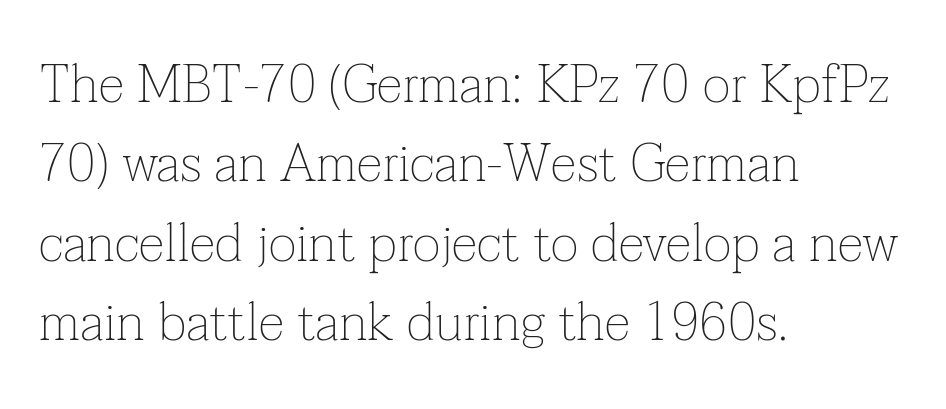
{"serif": "yes", "italic": "no", "bold": "no", "weight": "thin", "width": "normal", "stroke_contrast": "low", "x_height": "medium", "monospaced": "no", "underline": "no", "align": "left", "line_spacing": "normal", "line_spacing_ratio": 1.5, "letter_spacing": "normal", "letter_spacing_em": 0.0, "glyph_px": 53}
